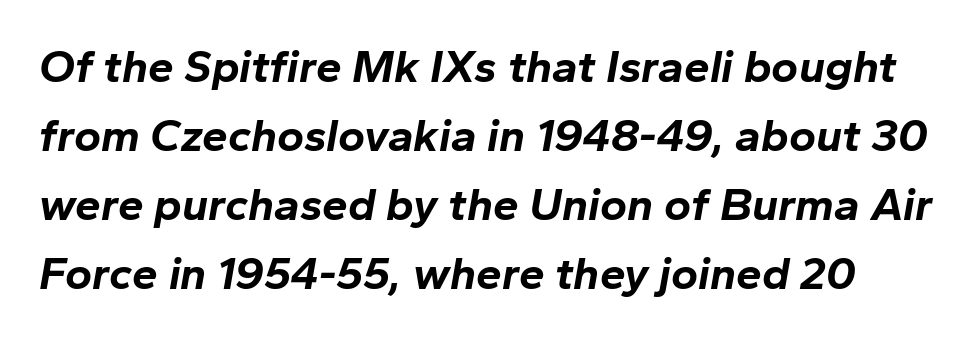
Q: Is the text bold? A: Yes.
Q: Is the text italic (slanted)? A: Yes, it leans right by about 10 degrees.
Q: Is the text underlined? A: No.
Q: Is the spacing between letters normal or unusually wide? A: Normal.
Q: Is the spacing between lines tight, normal or loose? A: Normal.
Q: Width (condensed, normal, or wide)? A: Normal.
Q: Stroke contrast? A: Low.
Q: x-height? A: Medium.
Q: Monospaced? A: No.
